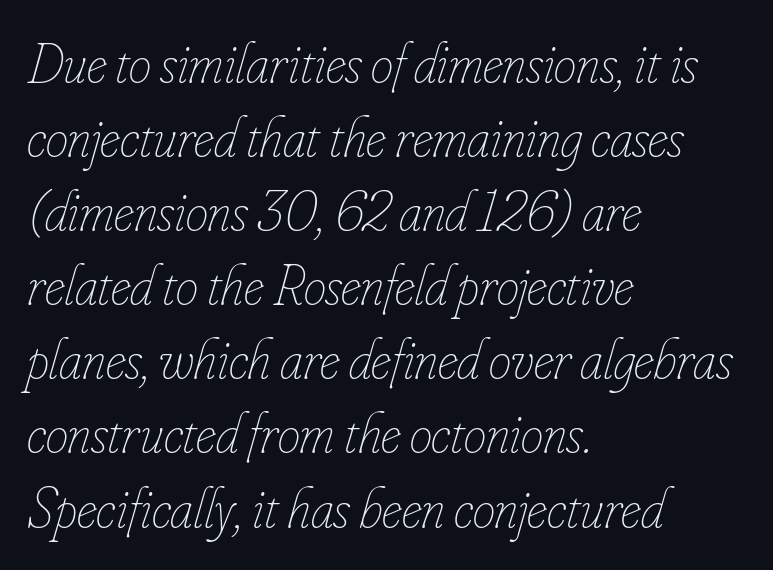
The image shows 57 px thin, condensed type, italic (leaning right); set left-aligned, normal line spacing (1.3x), normal letter spacing, not underlined; low stroke contrast and a small x-height.
